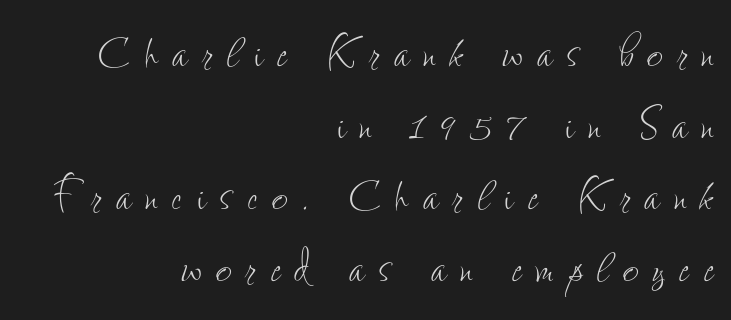
{"bold": "no", "weight": "thin", "width": "condensed", "stroke_contrast": "low", "x_height": "small", "monospaced": "no", "underline": "no", "align": "right", "line_spacing": "normal", "line_spacing_ratio": 1.28, "letter_spacing": "wide", "letter_spacing_em": 0.25, "glyph_px": 56}
